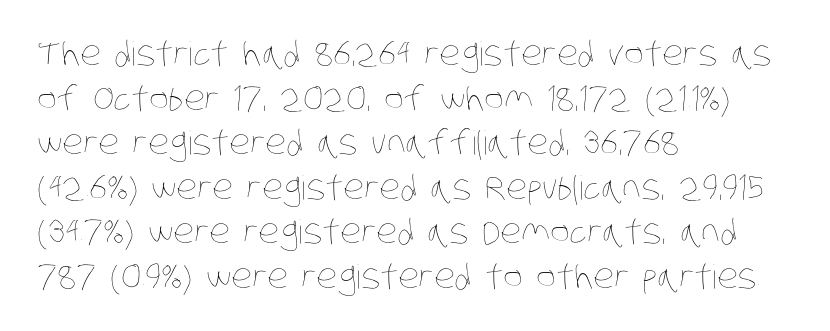
{"bold": "no", "weight": "thin", "width": "condensed", "stroke_contrast": "low", "x_height": "large", "monospaced": "no", "underline": "no", "align": "left", "line_spacing": "normal", "line_spacing_ratio": 1.35, "letter_spacing": "normal", "letter_spacing_em": 0.0, "glyph_px": 33}
